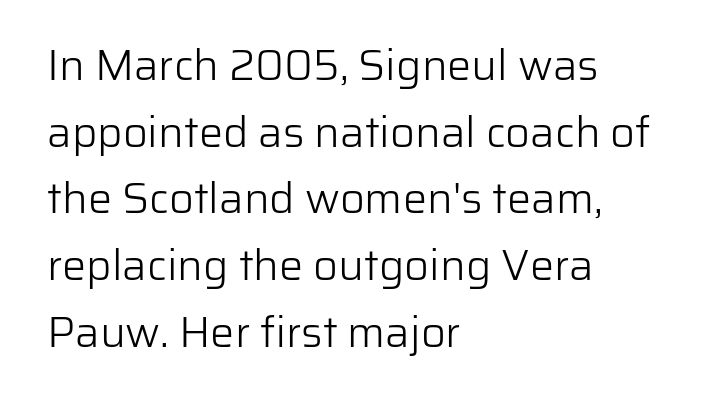
{"serif": "no", "italic": "no", "bold": "no", "weight": "light", "width": "normal", "stroke_contrast": "low", "x_height": "medium", "monospaced": "no", "underline": "no", "align": "left", "line_spacing": "normal", "line_spacing_ratio": 1.55, "letter_spacing": "normal", "letter_spacing_em": 0.0, "glyph_px": 43}
